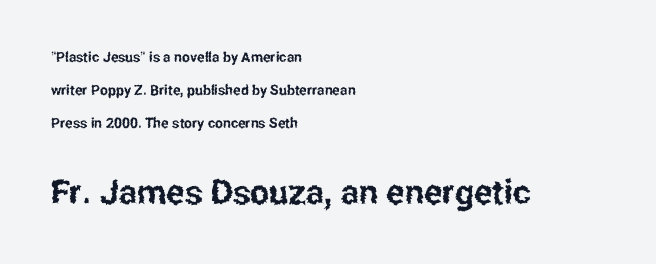
{"serif": "no", "italic": "no", "width": "condensed", "stroke_contrast": "low", "x_height": "medium", "monospaced": "no", "underline": "no", "align": "left", "line_spacing": "loose", "line_spacing_ratio": 2.37, "letter_spacing": "normal", "letter_spacing_em": 0.0, "larger_block": "second", "size_ratio": 2.43, "glyph_px": 34}
